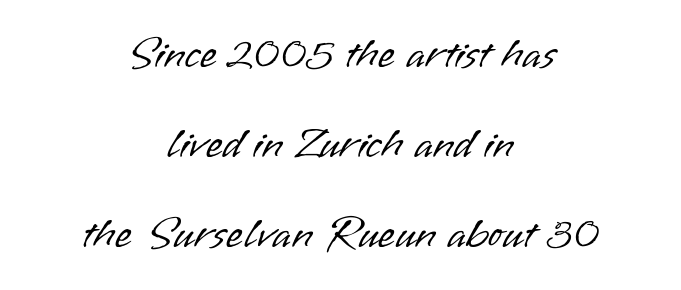
The image shows 44 px light sans-serif type; set centered, loose line spacing (2.05x), normal letter spacing, not underlined; low stroke contrast and a small x-height.
